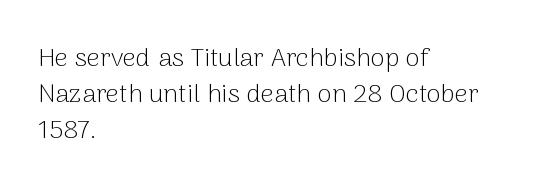
The image shows 26 px text type, upright; set left-aligned, normal line spacing (1.39x), normal letter spacing, not underlined.
